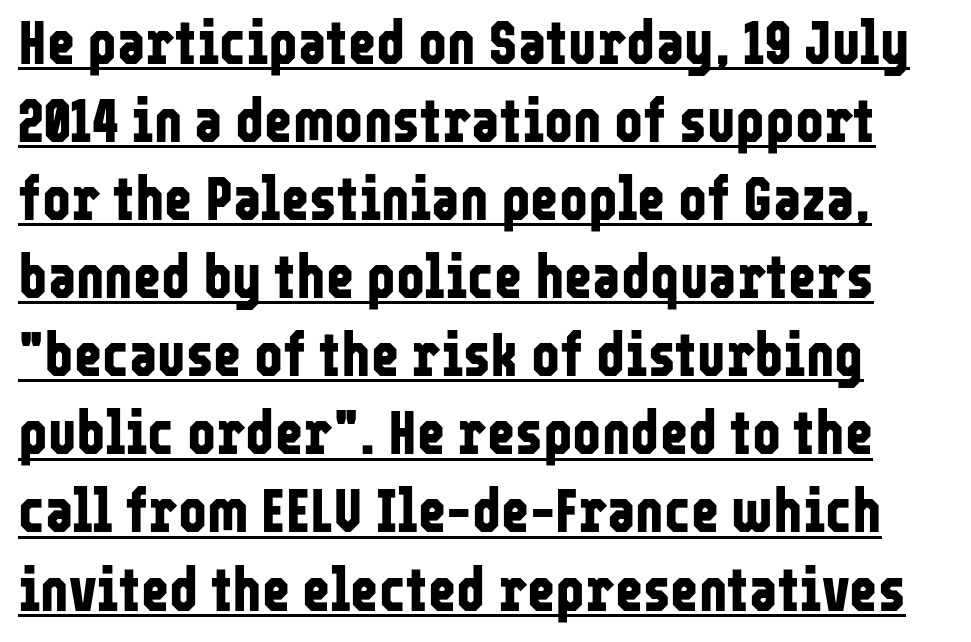
{"serif": "no", "italic": "no", "bold": "yes", "weight": "bold", "width": "condensed", "stroke_contrast": "low", "x_height": "medium", "monospaced": "no", "underline": "yes", "line_spacing": "normal", "line_spacing_ratio": 1.28, "letter_spacing": "normal", "letter_spacing_em": 0.0, "glyph_px": 61}
